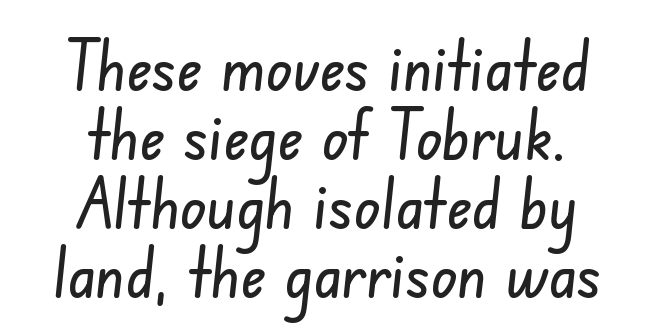
Q: Is the typeface a serif or a sans-serif typeface? A: Sans-serif.
Q: Is the text underlined? A: No.
Q: How is the paragraph aligned? A: Centered.
Q: Is the spacing between letters normal or unusually wide? A: Normal.
Q: Is the spacing between lines tight, normal or loose? A: Tight.
Q: Width (condensed, normal, or wide)? A: Condensed.
Q: Stroke contrast? A: Low.
Q: x-height? A: Small.
Q: Monospaced? A: No.
